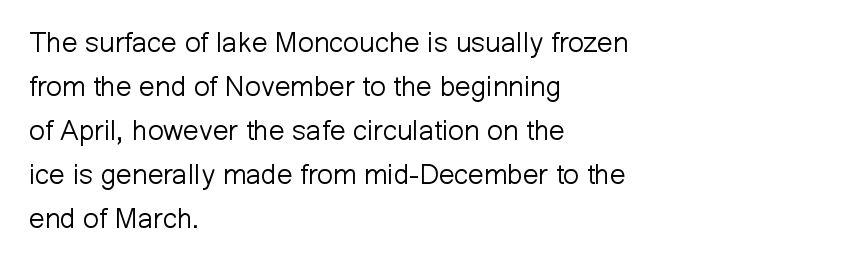
{"serif": "no", "italic": "no", "bold": "no", "weight": "light", "width": "normal", "stroke_contrast": "low", "x_height": "medium", "monospaced": "no", "underline": "no", "align": "left", "line_spacing": "normal", "line_spacing_ratio": 1.57, "letter_spacing": "normal", "letter_spacing_em": 0.0, "glyph_px": 28}
